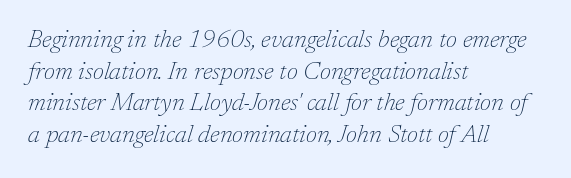
The image shows 25 px text type, italic (leaning right); set left-aligned, normal line spacing (1.27x), normal letter spacing, not underlined.
